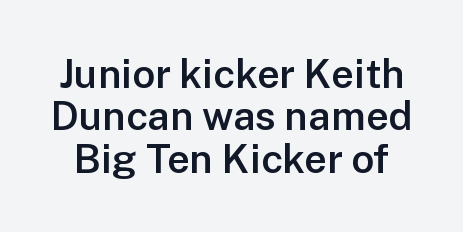
The image shows 40 px semibold sans-serif type, upright; set tight line spacing (1.06x), normal letter spacing, not underlined; low stroke contrast and a medium x-height.
